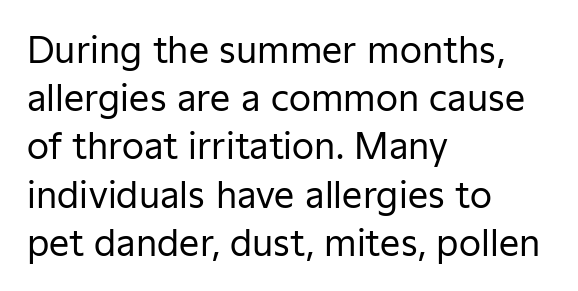
{"serif": "no", "italic": "no", "bold": "no", "weight": "regular", "width": "normal", "stroke_contrast": "low", "x_height": "medium", "monospaced": "no", "underline": "no", "align": "left", "line_spacing": "normal", "line_spacing_ratio": 1.34, "letter_spacing": "normal", "letter_spacing_em": 0.0, "glyph_px": 36}
